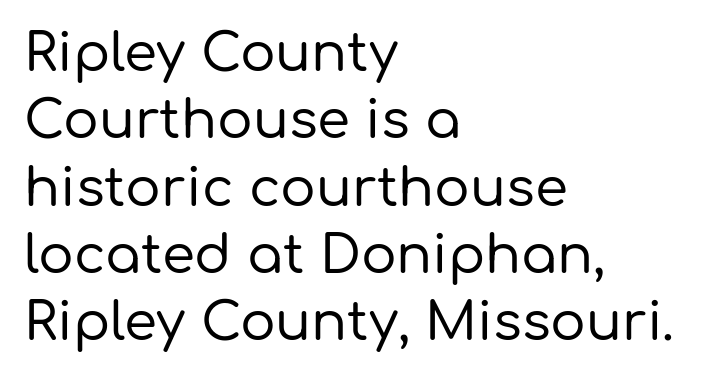
The image shows 53 px sans-serif type, upright; set left-aligned, normal line spacing (1.27x), normal letter spacing, not underlined; low stroke contrast and a medium x-height.
